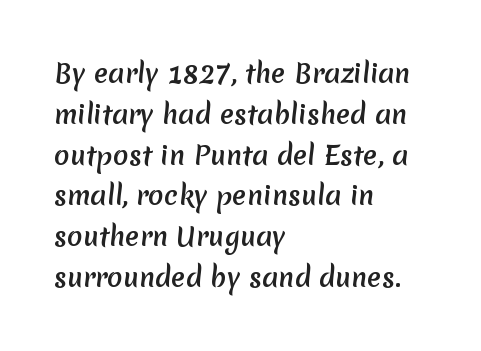
The image shows 26 px text type; set left-aligned, normal line spacing (1.57x), normal letter spacing, not underlined.
